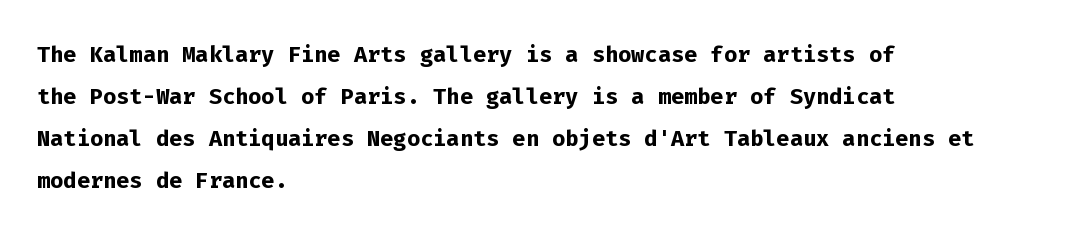
Is this a sans? Yes — the strokes have no serifs. Thick stems and heavy bowls — unmistakably bold. The axis of the letterforms is exactly vertical. Each line starts at the same left margin while the right side varies. Do the characters align in a grid? Yes, the font is monospaced. Type without underlining.
